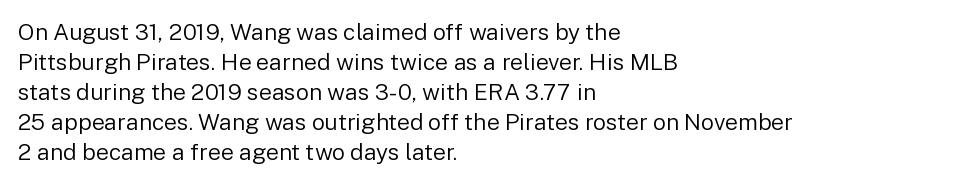
Q: Is the text bold? A: No.
Q: Is the text italic (slanted)? A: No, it is upright.
Q: Is the text underlined? A: No.
Q: How is the paragraph aligned? A: Left-aligned.
Q: Is the spacing between letters normal or unusually wide? A: Normal.
Q: Is the spacing between lines tight, normal or loose? A: Normal.
